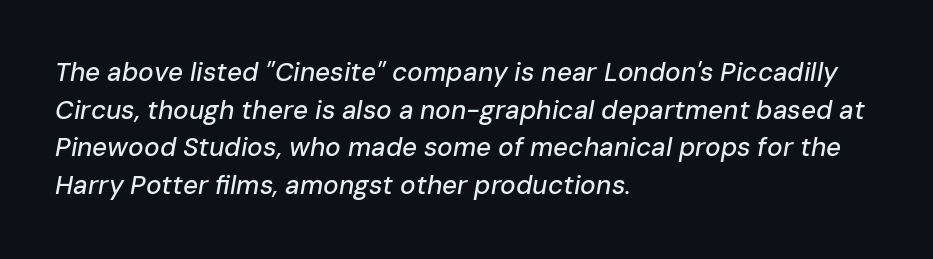
Characters are canted at an angle relative to the baseline's perpendicular. The passage is arranged the way most books set body copy — flush left. Line spacing here is normal. The letterforms sit shoulder to shoulder at normal distance. Honestly, there is no underline to notice here at all.
